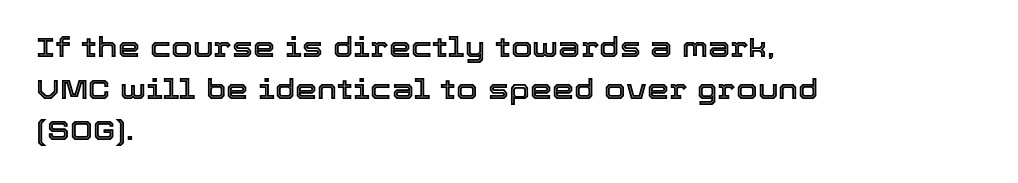
{"italic": "no", "width": "normal", "x_height": "medium", "monospaced": "no", "underline": "no", "align": "left", "line_spacing": "normal", "line_spacing_ratio": 1.49, "letter_spacing": "normal", "letter_spacing_em": 0.0, "glyph_px": 28}
